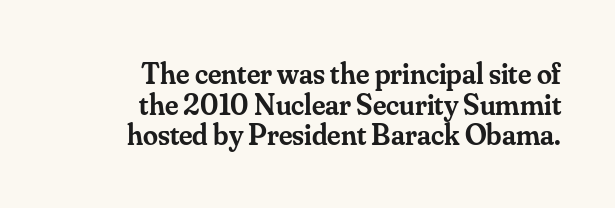
Q: Is the text bold? A: Semi-bold.
Q: Is the text italic (slanted)? A: No, it is upright.
Q: Is the typeface a serif or a sans-serif typeface? A: Serif.
Q: Is the text underlined? A: No.
Q: How is the paragraph aligned? A: Right-aligned.
Q: Is the spacing between letters normal or unusually wide? A: Normal.
Q: Is the spacing between lines tight, normal or loose? A: Tight.
Q: Width (condensed, normal, or wide)? A: Normal.
Q: Stroke contrast? A: Medium.
Q: x-height? A: Small.
Q: Monospaced? A: No.
